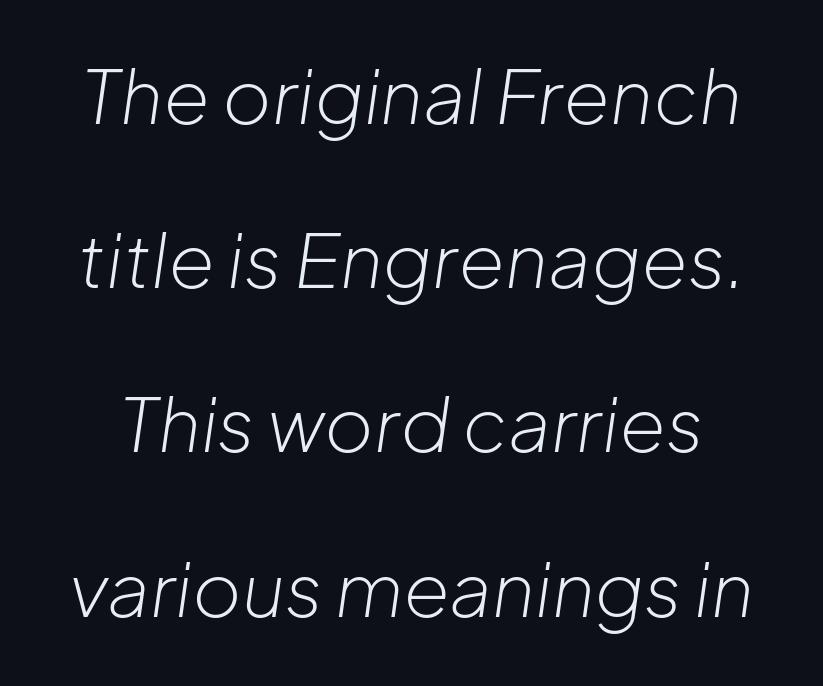
Q: Is the text bold? A: No.
Q: Is the text italic (slanted)? A: Yes, it leans right by about 8 degrees.
Q: Is the text underlined? A: No.
Q: Is the spacing between letters normal or unusually wide? A: Normal.
Q: Is the spacing between lines tight, normal or loose? A: Loose.
Q: Width (condensed, normal, or wide)? A: Normal.
Q: Stroke contrast? A: Low.
Q: x-height? A: Medium.
Q: Monospaced? A: No.
